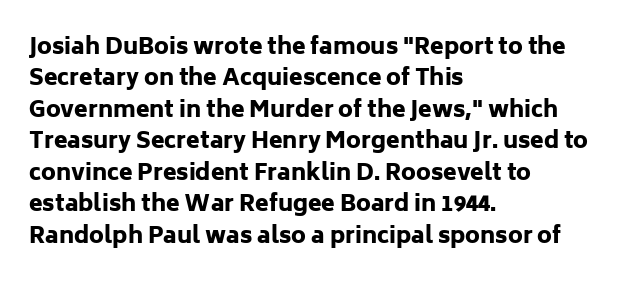
Q: Is the text bold? A: Yes.
Q: Is the text italic (slanted)? A: No, it is upright.
Q: Is the text underlined? A: No.
Q: How is the paragraph aligned? A: Left-aligned.
Q: Is the spacing between letters normal or unusually wide? A: Normal.
Q: Is the spacing between lines tight, normal or loose? A: Normal.
